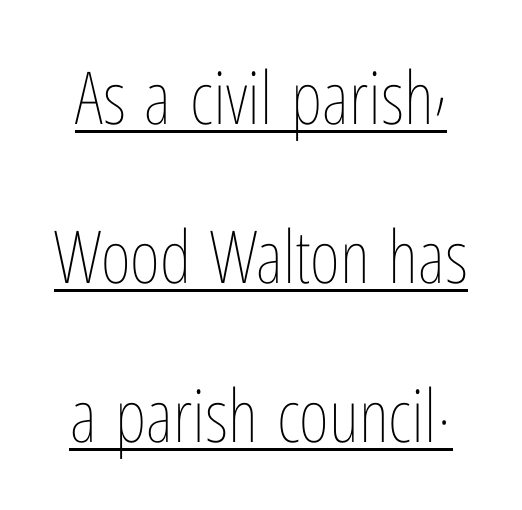
The image shows 73 px thin, condensed type, upright; set loose line spacing (2.18x), normal letter spacing, underlined; low stroke contrast and a medium x-height.
